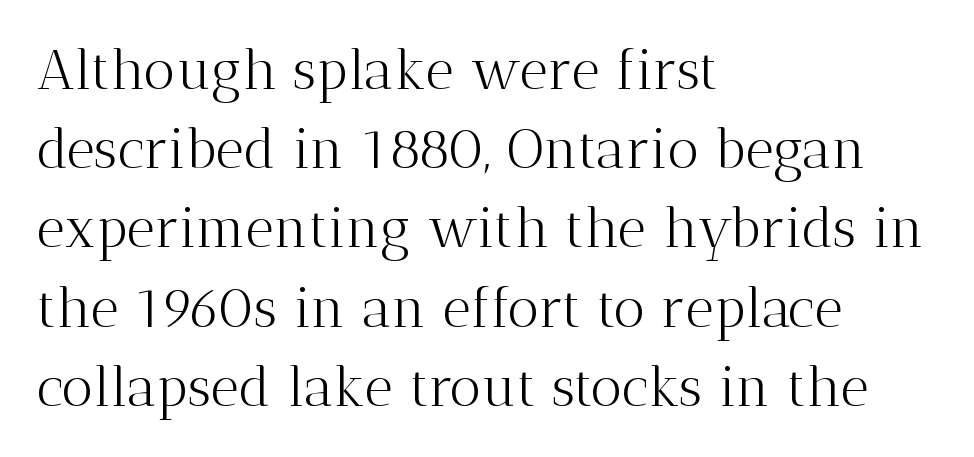
Q: Is the text bold? A: No.
Q: Is the text italic (slanted)? A: No, it is upright.
Q: Is the typeface a serif or a sans-serif typeface? A: Serif.
Q: Is the text underlined? A: No.
Q: How is the paragraph aligned? A: Left-aligned.
Q: Is the spacing between letters normal or unusually wide? A: Normal.
Q: Is the spacing between lines tight, normal or loose? A: Normal.
Q: Width (condensed, normal, or wide)? A: Normal.
Q: Stroke contrast? A: Medium.
Q: x-height? A: Medium.
Q: Monospaced? A: No.
